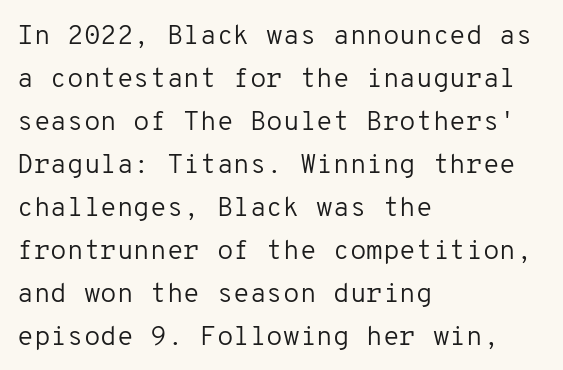
The image shows 27 px text type, upright; set left-aligned, normal line spacing (1.59x), normal letter spacing, not underlined.
